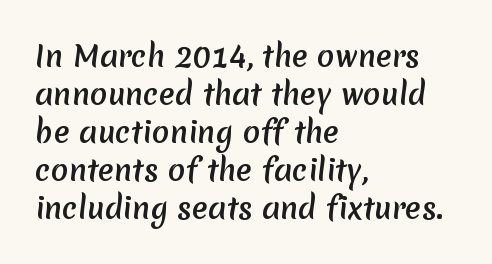
{"serif": "no", "width": "normal", "stroke_contrast": "medium", "x_height": "medium", "monospaced": "no", "underline": "no", "align": "left", "line_spacing": "normal", "line_spacing_ratio": 1.31, "letter_spacing": "normal", "letter_spacing_em": 0.0, "glyph_px": 29}
